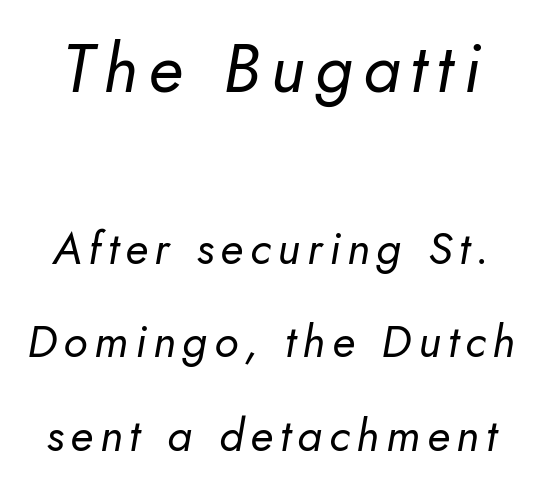
{"italic": "yes", "lean": "right", "slant_degrees": 10, "bold": "no", "weight": "regular", "width": "normal", "stroke_contrast": "low", "x_height": "small", "monospaced": "no", "underline": "no", "line_spacing": "loose", "line_spacing_ratio": 2.08, "larger_block": "first", "size_ratio": 1.51, "glyph_px": 68}
